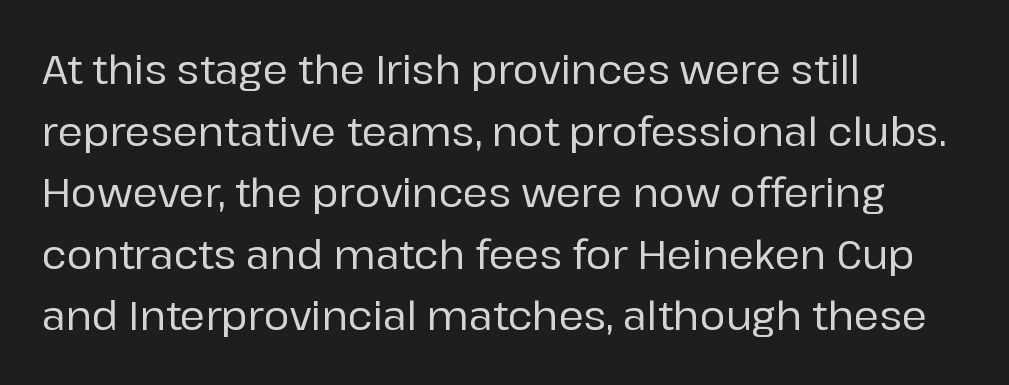
It's the straight-up-and-down kind of type. No feet cap the strokes, marking this as sans-serif type. Inter-character spacing is left at the font's built-in metrics. Summary of vertical rhythm: regular, with standard interline spacing. Varying glyph widths throughout — classic text-font behaviour.
